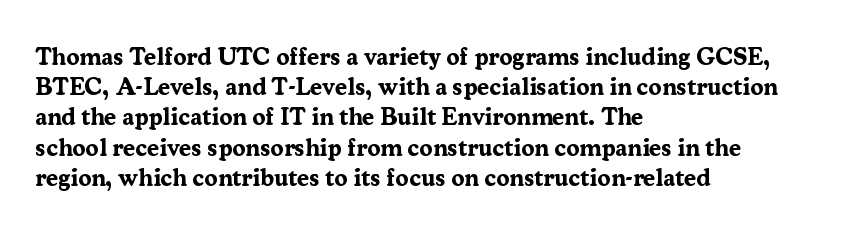
{"italic": "no", "bold": "yes", "underline": "no", "align": "left", "line_spacing": "normal", "line_spacing_ratio": 1.26, "letter_spacing": "normal", "letter_spacing_em": 0.0, "glyph_px": 24}
